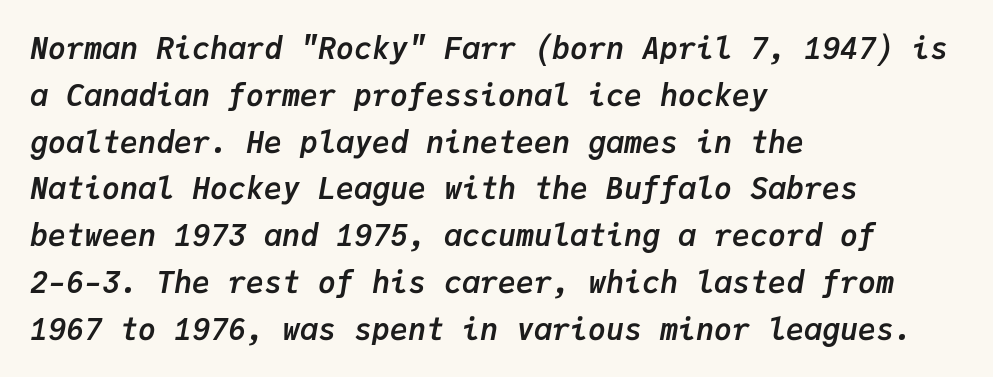
The image shows 30 px semibold type, italic (leaning right), monospaced; set left-aligned, normal line spacing (1.56x), normal letter spacing, not underlined; low stroke contrast and a medium x-height.
